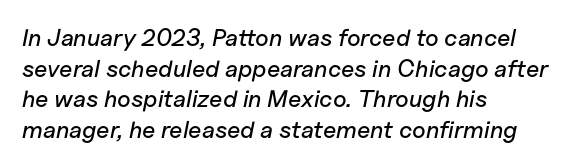
Q: Is the text italic (slanted)? A: Yes, it leans right by about 11 degrees.
Q: Is the text underlined? A: No.
Q: How is the paragraph aligned? A: Left-aligned.
Q: Is the spacing between letters normal or unusually wide? A: Normal.
Q: Is the spacing between lines tight, normal or loose? A: Normal.
